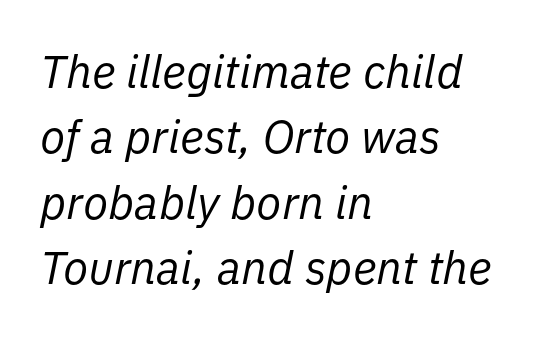
Successive baselines arrive at the customary interval. Descenders hang freely into open space. The font's italic variant was chosen for this text. You could not count columns in this text — the font is proportionally spaced.
